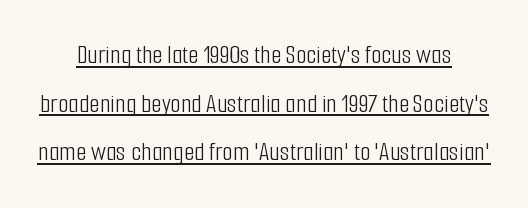
How are the letters spaced? Ordinarily, with no added tracking. No italicization has been applied; the sample stays upright. Beneath each row of characters lies a ruled line. The letterforms sit at book weight or below.
